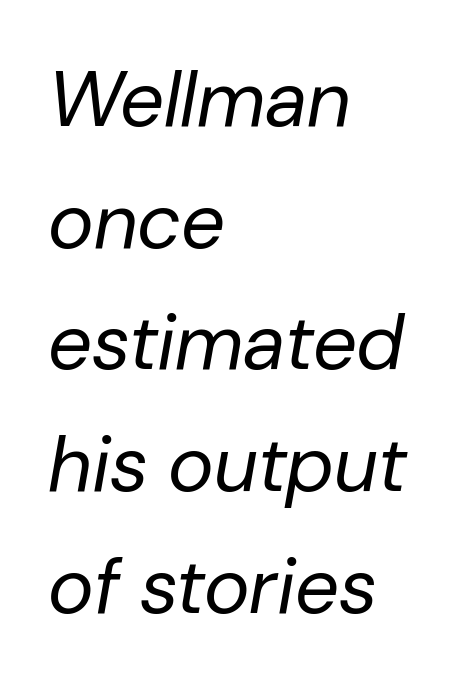
Q: Is the text bold? A: No.
Q: Is the text italic (slanted)? A: Yes, it leans right by about 10 degrees.
Q: Is the text underlined? A: No.
Q: How is the paragraph aligned? A: Left-aligned.
Q: Is the spacing between letters normal or unusually wide? A: Normal.
Q: Is the spacing between lines tight, normal or loose? A: Normal.
Q: Width (condensed, normal, or wide)? A: Normal.
Q: Stroke contrast? A: Low.
Q: x-height? A: Medium.
Q: Monospaced? A: No.
